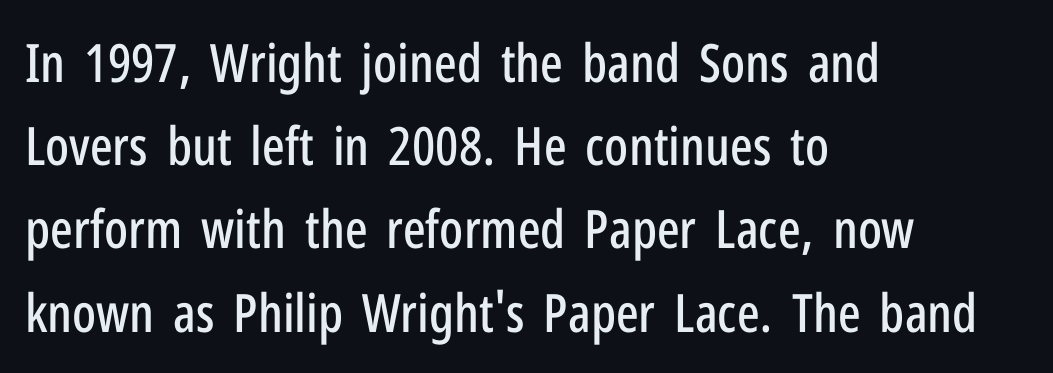
Q: Is the text italic (slanted)? A: No, it is upright.
Q: Is the typeface a serif or a sans-serif typeface? A: Sans-serif.
Q: Is the text underlined? A: No.
Q: How is the paragraph aligned? A: Left-aligned.
Q: Is the spacing between letters normal or unusually wide? A: Normal.
Q: Is the spacing between lines tight, normal or loose? A: Normal.
Q: Width (condensed, normal, or wide)? A: Condensed.
Q: Stroke contrast? A: Low.
Q: x-height? A: Medium.
Q: Monospaced? A: No.
